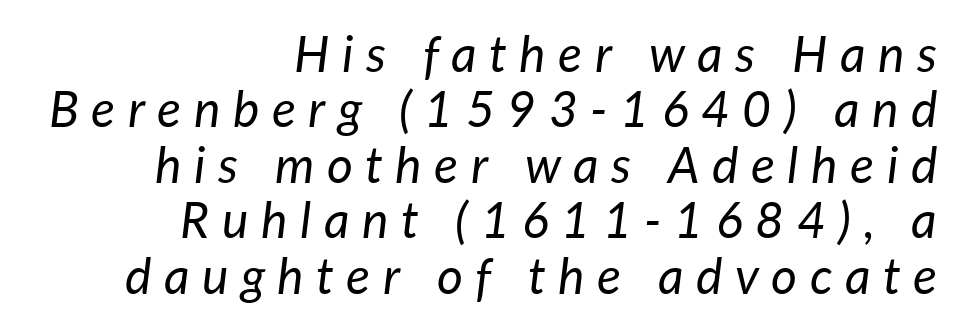
Words float on clear page, feet unadorned. Honestly, the rows look squashed on top of each other. Vertical stems look standard width or narrower in stroke. The horizontal fit of the characters is loose and conspicuously gappy. Think of a printed novel: that variable character pitch is what you see here. The passage is arranged like a letterhead date or caption credit — flush right.
